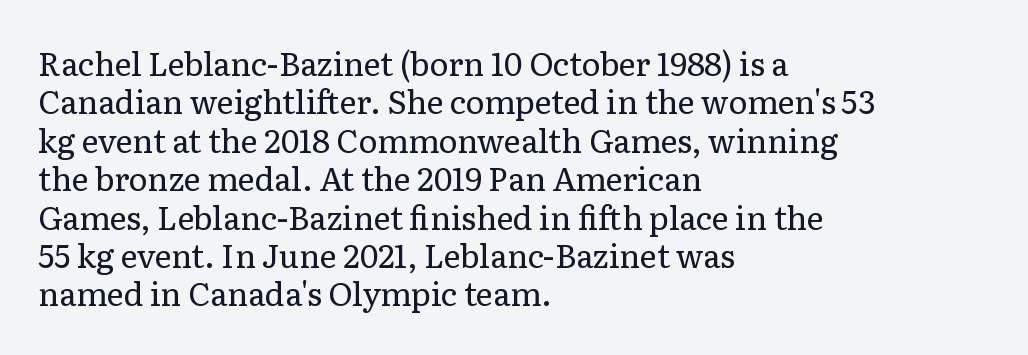
Q: Is the text bold? A: No.
Q: Is the text italic (slanted)? A: No, it is upright.
Q: Is the typeface a serif or a sans-serif typeface? A: Serif.
Q: Is the text underlined? A: No.
Q: How is the paragraph aligned? A: Left-aligned.
Q: Is the spacing between letters normal or unusually wide? A: Normal.
Q: Width (condensed, normal, or wide)? A: Normal.
Q: Stroke contrast? A: Low.
Q: x-height? A: Medium.
Q: Monospaced? A: No.
